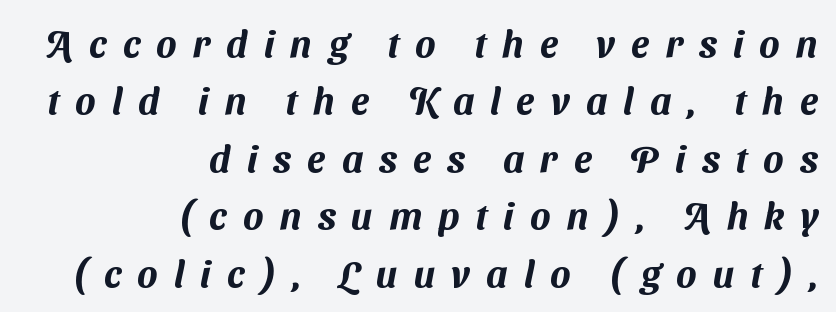
Tracking value appears strongly positive — letters spread wide. Leading: standard. The glyphs are unaccompanied by any horizontal stroke below them. Are there feet on the stems? There aren't — it's a sans. Looks like regular typesetting: each glyph gets only the width it needs. This sample is right-justified, so line beginnings fall wherever the words allow.
